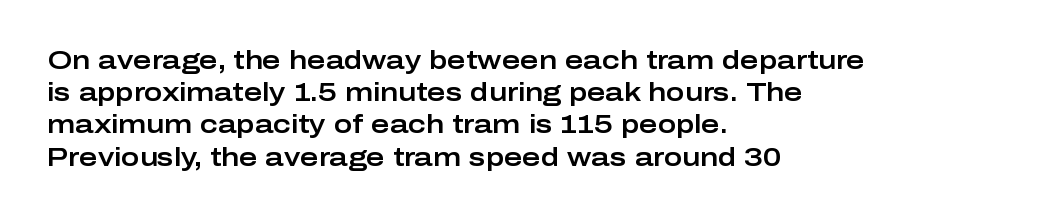
The image shows 25 px text type, upright; set left-aligned, normal line spacing (1.29x), normal letter spacing, not underlined.
